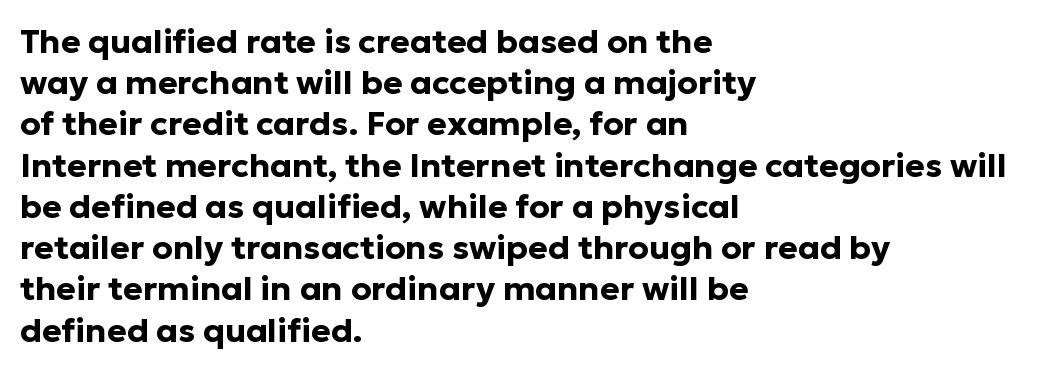
{"serif": "no", "italic": "no", "bold": "yes", "weight": "bold", "width": "normal", "stroke_contrast": "low", "x_height": "medium", "monospaced": "no", "underline": "no", "align": "left", "line_spacing": "normal", "line_spacing_ratio": 1.25, "letter_spacing": "normal", "letter_spacing_em": 0.0, "glyph_px": 33}
